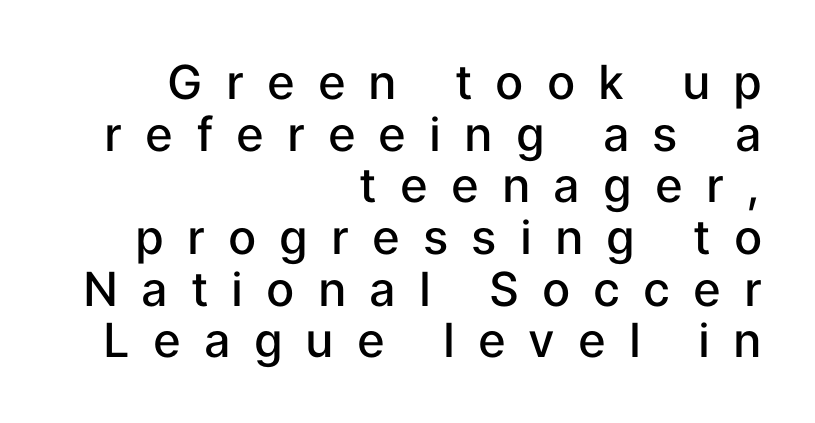
The text block is weighted toward the right margin, trailing off unevenly leftward. The foot of each line stays bare and open. The rendering uses a semibold face; strokes are thickened but not to full bold. Summary of vertical rhythm: compact, with narrow interline spacing. Every character sits straight up, as roman type does.
